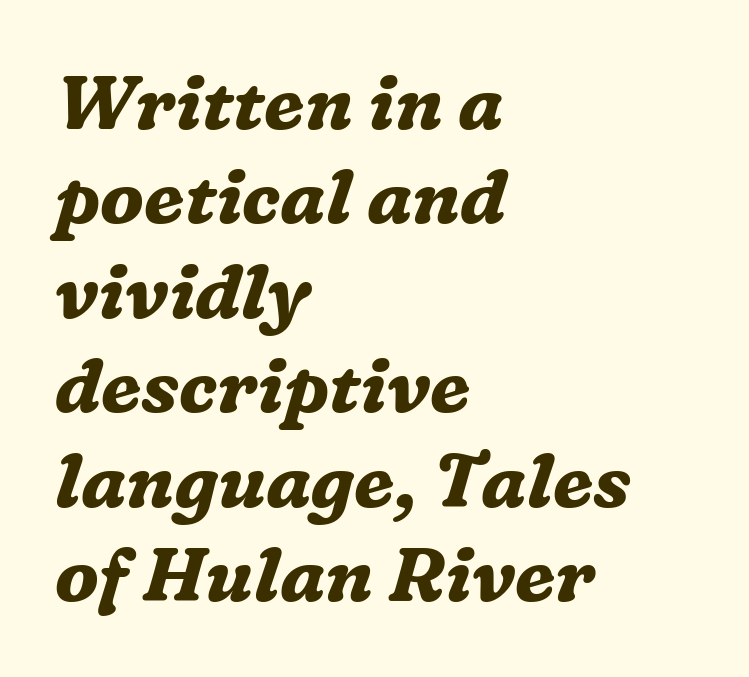
The image shows 75 px bold serif type, italic (leaning right); set left-aligned, normal line spacing (1.26x), normal letter spacing, not underlined; medium stroke contrast and a medium x-height.
